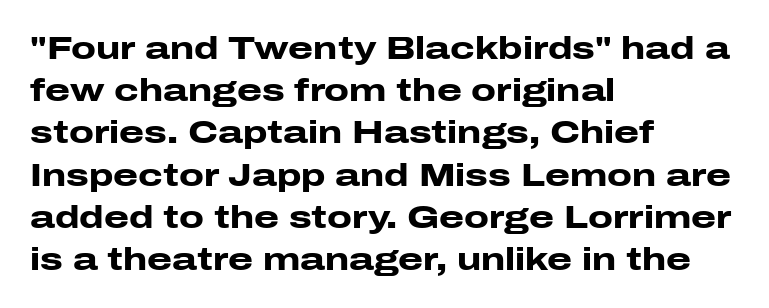
The image shows 32 px heavy, wide sans-serif type, upright; set left-aligned, normal line spacing (1.32x), normal letter spacing, not underlined; low stroke contrast and a medium x-height.
